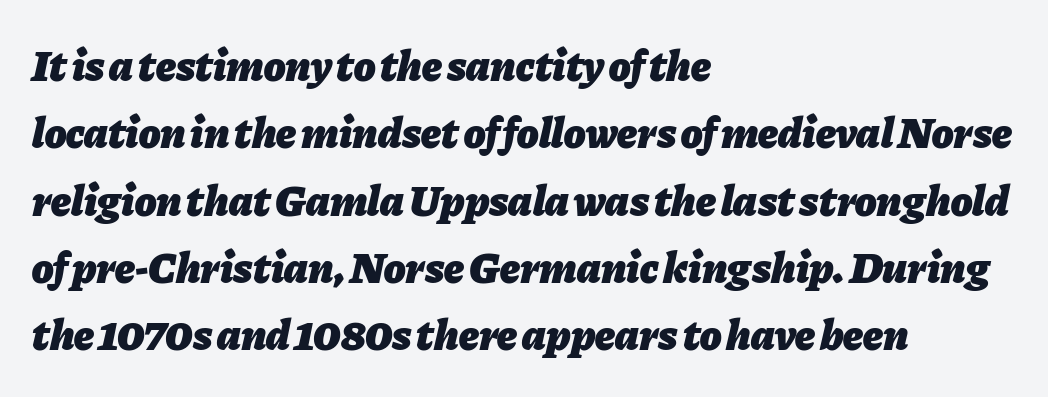
{"italic": "yes", "lean": "right", "slant_degrees": 11, "bold": "yes", "weight": "heavy", "width": "normal", "stroke_contrast": "low", "x_height": "medium", "monospaced": "no", "underline": "no", "align": "left", "line_spacing": "normal", "line_spacing_ratio": 1.53, "letter_spacing": "normal", "letter_spacing_em": 0.0, "glyph_px": 44}
